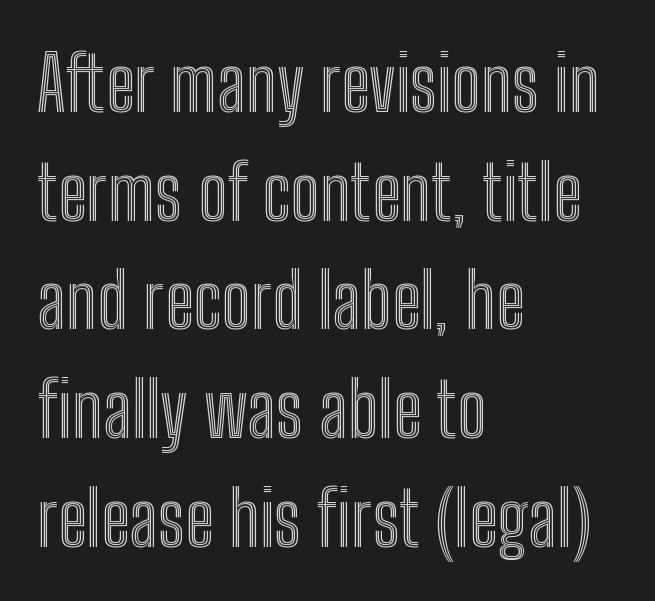
Q: Is the text italic (slanted)? A: No, it is upright.
Q: Is the text underlined? A: No.
Q: How is the paragraph aligned? A: Left-aligned.
Q: Is the spacing between letters normal or unusually wide? A: Normal.
Q: Is the spacing between lines tight, normal or loose? A: Normal.
Q: Width (condensed, normal, or wide)? A: Condensed.
Q: x-height? A: Medium.
Q: Monospaced? A: No.
